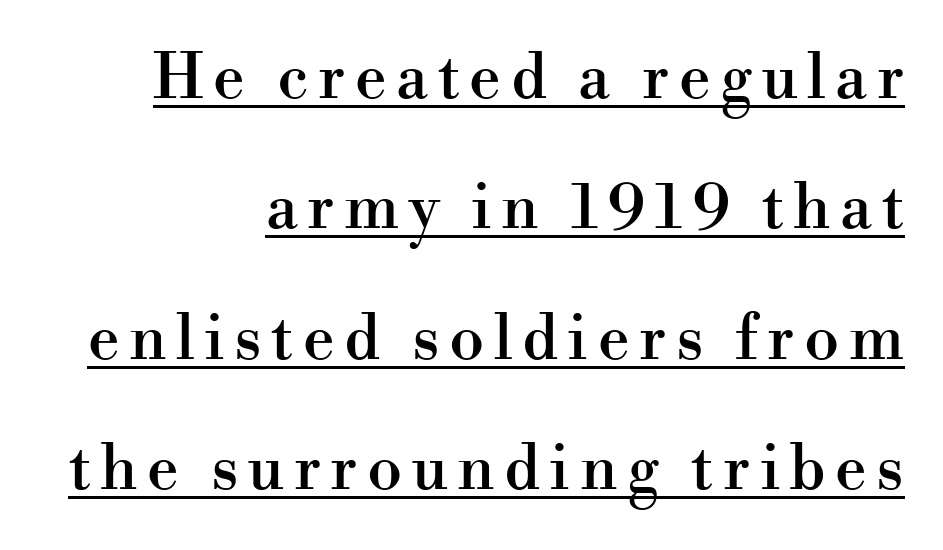
The vertical gap from one line to the next is large. Nope, not italic — everything's standing straight. Note the varied advance widths — an 'i' is clearly narrower than an 'm'. The text was rendered using a seriffed face with decorative stroke endings. Alignment: flush right. Has an underline been added? It has.
